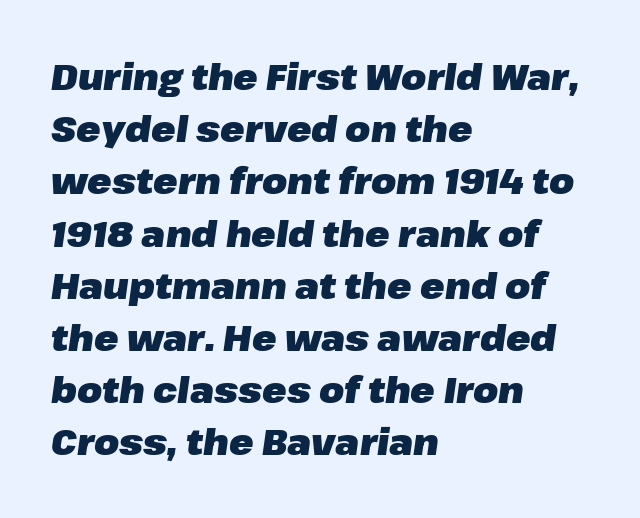
Q: Is the text bold? A: Yes.
Q: Is the text italic (slanted)? A: Yes, it leans right by about 8 degrees.
Q: Is the text underlined? A: No.
Q: How is the paragraph aligned? A: Left-aligned.
Q: Is the spacing between letters normal or unusually wide? A: Normal.
Q: Is the spacing between lines tight, normal or loose? A: Normal.
Q: Width (condensed, normal, or wide)? A: Normal.
Q: Stroke contrast? A: Low.
Q: x-height? A: Medium.
Q: Monospaced? A: No.
